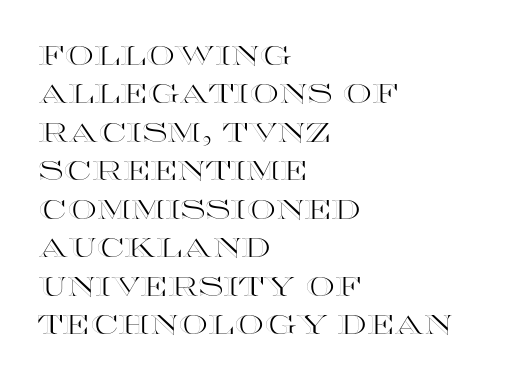
{"italic": "no", "underline": "no", "align": "left", "line_spacing": "normal", "line_spacing_ratio": 1.48, "letter_spacing": "normal", "letter_spacing_em": 0.0, "glyph_px": 26}
